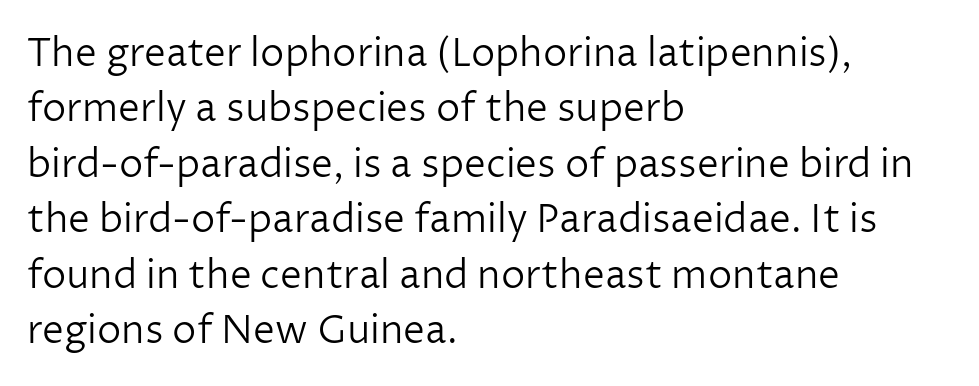
{"serif": "no", "italic": "no", "bold": "no", "weight": "light", "width": "normal", "stroke_contrast": "low", "x_height": "medium", "monospaced": "no", "underline": "no", "align": "left", "line_spacing": "normal", "line_spacing_ratio": 1.42, "letter_spacing": "normal", "letter_spacing_em": 0.0, "glyph_px": 39}
